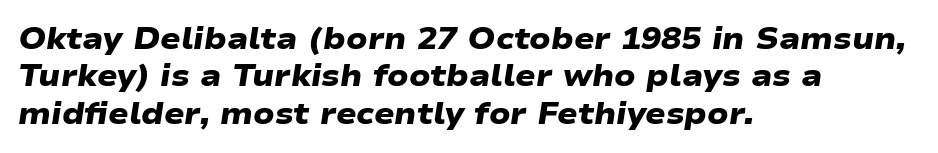
{"serif": "no", "bold": "yes", "weight": "heavy", "width": "wide", "stroke_contrast": "low", "x_height": "medium", "monospaced": "no", "underline": "no", "align": "left", "line_spacing": "normal", "line_spacing_ratio": 1.25, "letter_spacing": "normal", "letter_spacing_em": 0.0, "glyph_px": 30}
